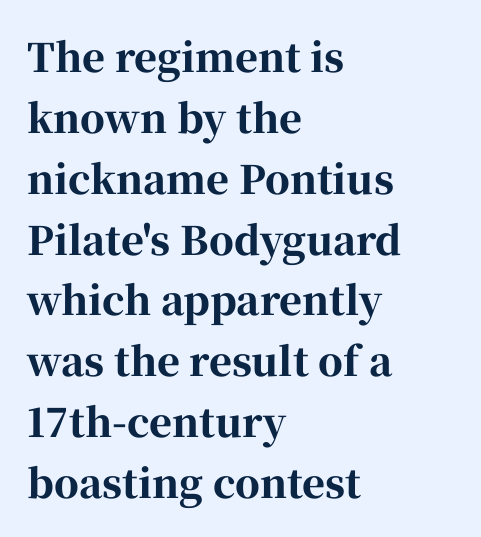
The image shows 39 px bold serif type, upright; set left-aligned, normal line spacing (1.56x), normal letter spacing, not underlined; high stroke contrast and a medium x-height.
